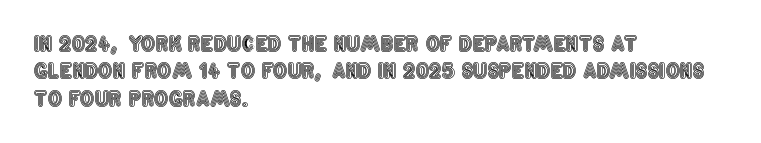
The specimen omits any rule beneath the text block's lines. The face used here is rendered with its standard letterfit. Posture: straight, roman, zero tilt. A student would call this left alignment; a typographer would say flush left, rag right. If you measured baseline to baseline, you'd find a middling distance.
